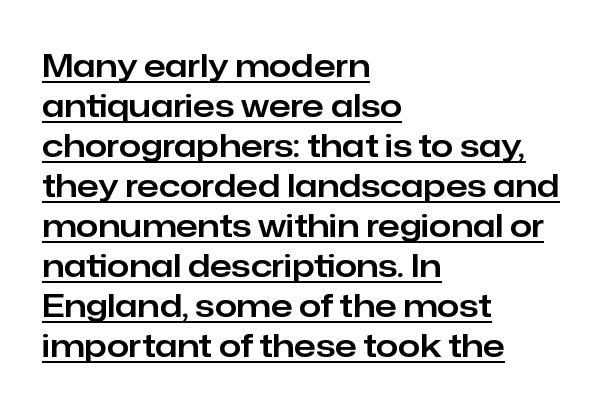
The image shows 32 px sans-serif type, upright; set left-aligned, normal line spacing (1.25x), normal letter spacing, underlined; low stroke contrast and a medium x-height.
